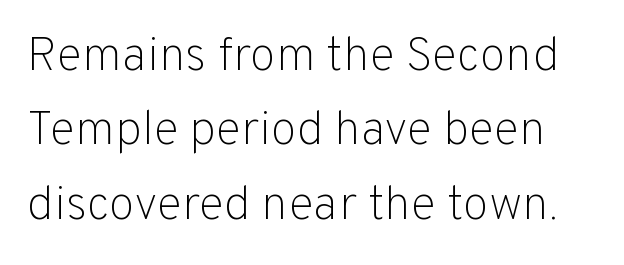
Q: Is the text bold? A: No.
Q: Is the text italic (slanted)? A: No, it is upright.
Q: Is the typeface a serif or a sans-serif typeface? A: Sans-serif.
Q: Is the text underlined? A: No.
Q: Is the spacing between letters normal or unusually wide? A: Normal.
Q: Is the spacing between lines tight, normal or loose? A: Normal.
Q: Width (condensed, normal, or wide)? A: Normal.
Q: Stroke contrast? A: Low.
Q: x-height? A: Medium.
Q: Monospaced? A: No.
